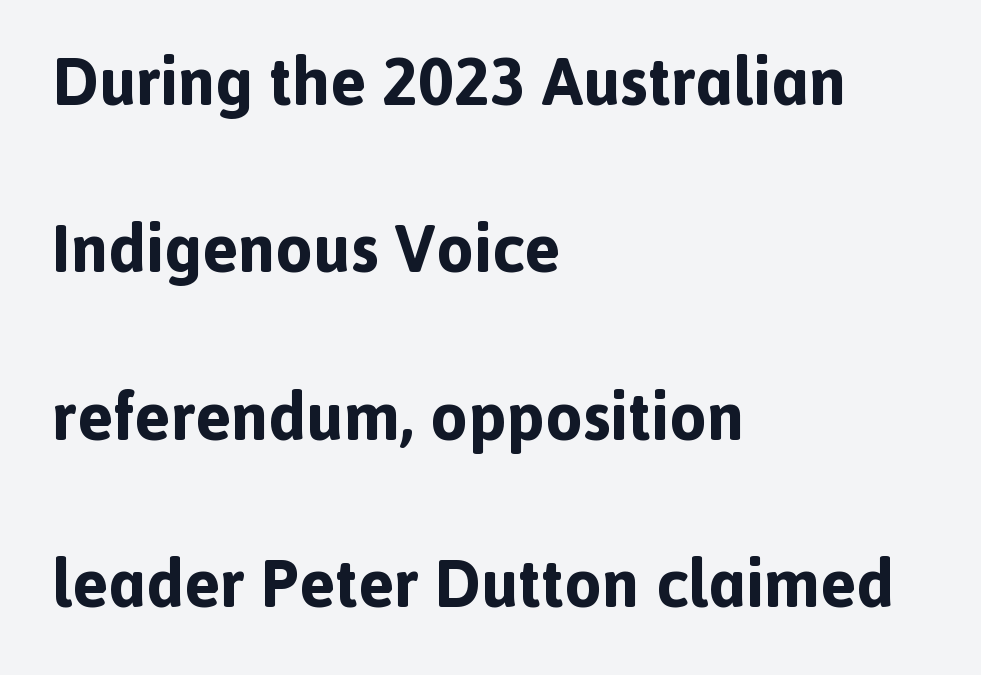
Q: Is the text bold? A: Yes.
Q: Is the text italic (slanted)? A: No, it is upright.
Q: Is the typeface a serif or a sans-serif typeface? A: Sans-serif.
Q: Is the text underlined? A: No.
Q: How is the paragraph aligned? A: Left-aligned.
Q: Is the spacing between letters normal or unusually wide? A: Normal.
Q: Is the spacing between lines tight, normal or loose? A: Loose.
Q: Width (condensed, normal, or wide)? A: Normal.
Q: x-height? A: Medium.
Q: Monospaced? A: No.
